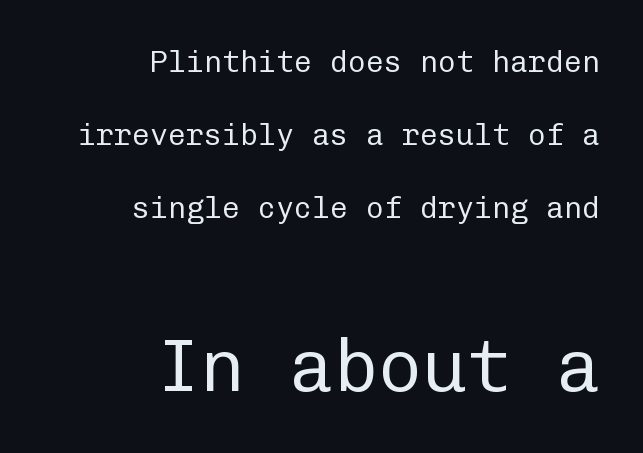
The image shows 74 px regular-weight sans-serif type, upright, monospaced; set right-aligned, loose line spacing (2.43x), normal letter spacing, not underlined; the second (bottom) block is 2.47x larger; low stroke contrast and a medium x-height.
